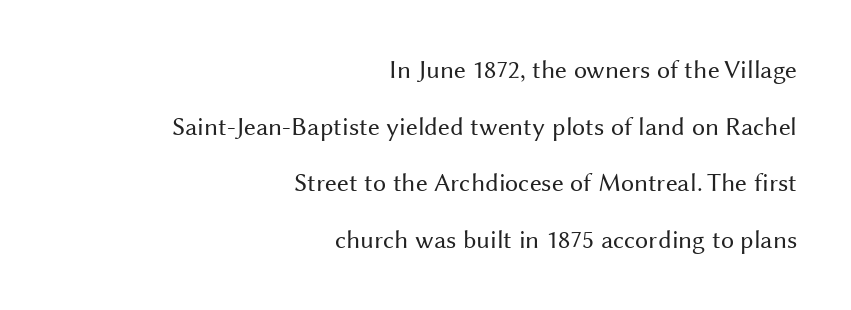
The image shows 26 px text type, upright; set right-aligned, loose line spacing (2.18x), normal letter spacing, not underlined.
